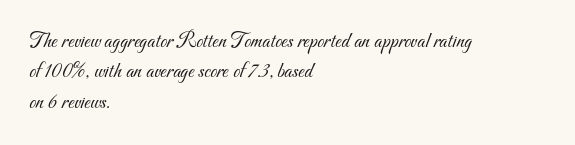
The image shows 22 px text type; set left-aligned, normal line spacing (1.38x), normal letter spacing, not underlined.
